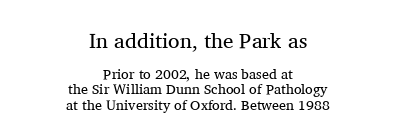
The image shows 21 px text type, upright; set centered, tight line spacing (1.1x), normal letter spacing, not underlined; the first (top) block is 1.5x larger.
